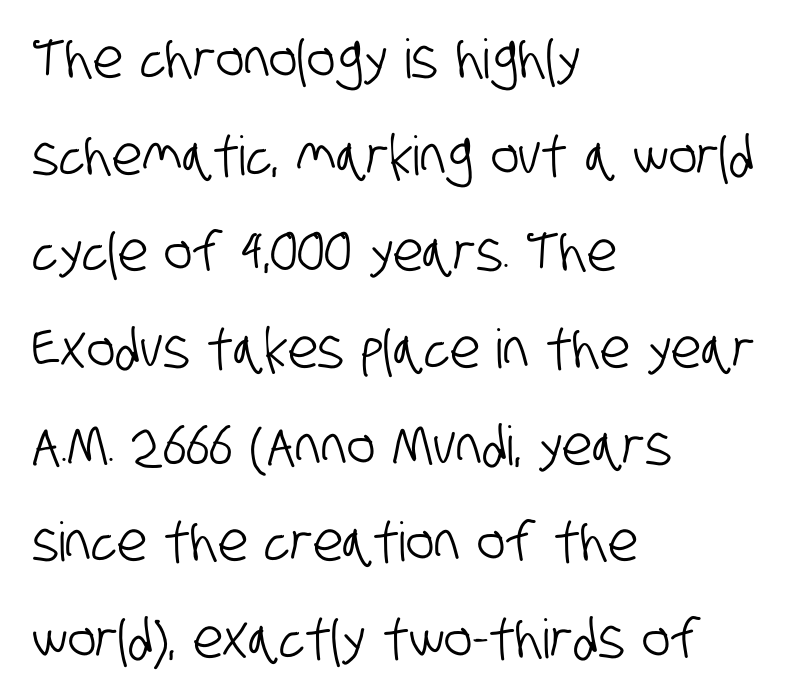
The image shows 54 px condensed sans-serif type; set left-aligned, line spacing 1.79x, normal letter spacing, not underlined; low stroke contrast and a large x-height.
